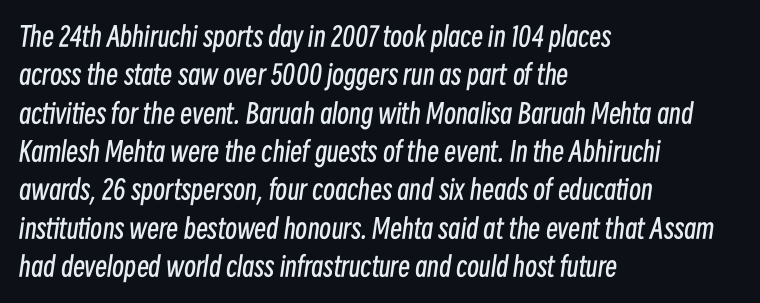
Compared with typical paragraphs, the rows here are spaced about the same. Letters rest on an invisible, unmarked baseline. A typesetter would mark this as italic. These lines are set flush left with a ragged right edge. Caption: face not bold, strokes unweighted.
